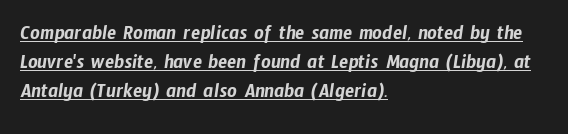
The image shows 21 px text type; set left-aligned, normal line spacing (1.39x), normal letter spacing, underlined.
